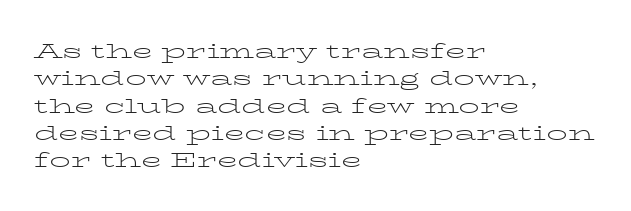
Q: Is the text bold? A: No.
Q: Is the text italic (slanted)? A: No, it is upright.
Q: Is the text underlined? A: No.
Q: How is the paragraph aligned? A: Left-aligned.
Q: Is the spacing between letters normal or unusually wide? A: Normal.
Q: Is the spacing between lines tight, normal or loose? A: Normal.
